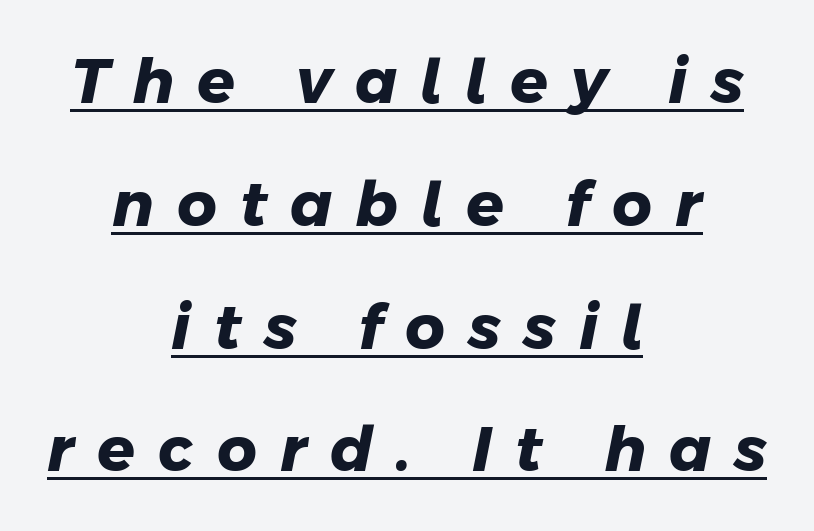
{"serif": "no", "bold": "yes", "weight": "heavy", "width": "normal", "stroke_contrast": "low", "x_height": "medium", "monospaced": "no", "underline": "yes", "align": "center", "line_spacing": "loose", "line_spacing_ratio": 1.98, "letter_spacing": "wide", "letter_spacing_em": 0.37, "glyph_px": 62}
